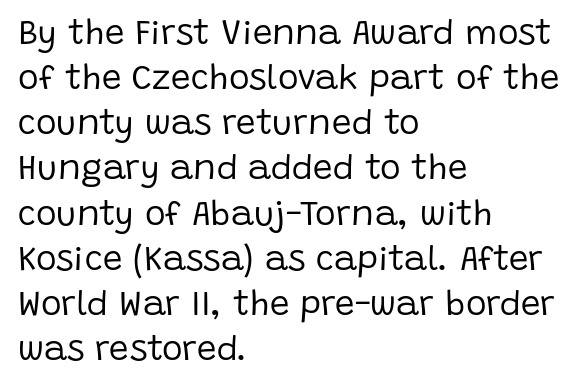
The strip under each line holds only bare page. The axis of the letterforms is exactly vertical. Varying glyph widths throughout — classic text-font behaviour. Does the copy run flush right? No — it runs flush left. Letterform terminals end flat and unadorned throughout the passage. The block of text has a typical density, with ordinary space between rows.
